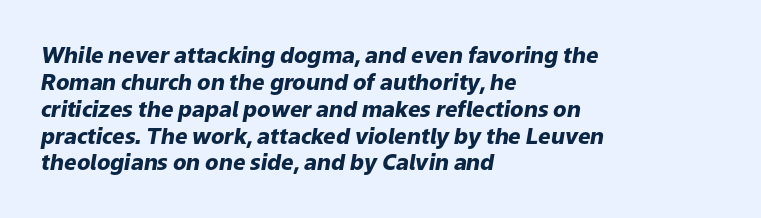
Q: Is the text bold? A: Yes.
Q: Is the text italic (slanted)? A: Yes, it leans right by about 9 degrees.
Q: Is the text underlined? A: No.
Q: How is the paragraph aligned? A: Left-aligned.
Q: Is the spacing between letters normal or unusually wide? A: Normal.
